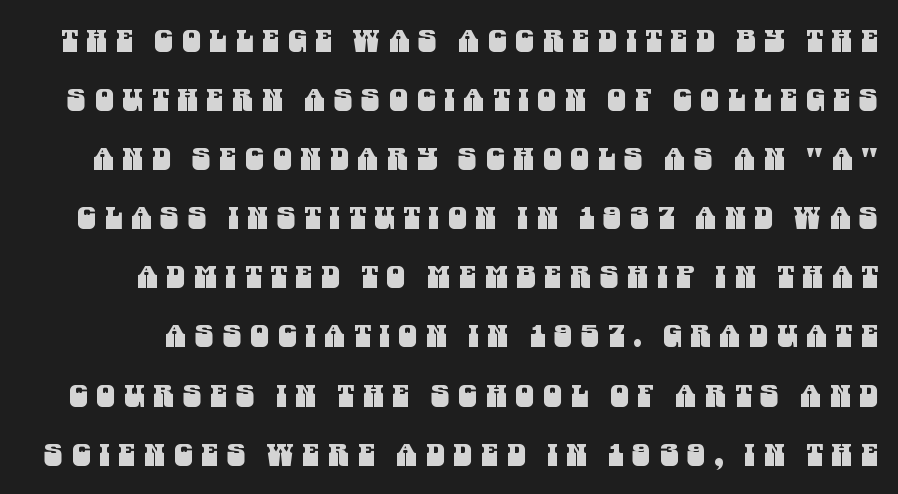
Q: Is the typeface a serif or a sans-serif typeface? A: Sans-serif.
Q: Is the text underlined? A: No.
Q: Is the spacing between letters normal or unusually wide? A: Unusually wide.
Q: Is the spacing between lines tight, normal or loose? A: Loose.
Q: Width (condensed, normal, or wide)? A: Condensed.
Q: Stroke contrast? A: Medium.
Q: x-height? A: Large.
Q: Monospaced? A: No.
